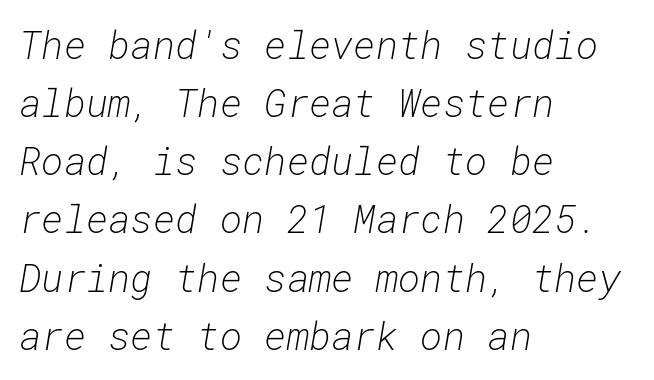
The image shows 38 px light type, italic (leaning right), monospaced; set left-aligned, normal line spacing (1.53x), normal letter spacing, not underlined; low stroke contrast and a medium x-height.
